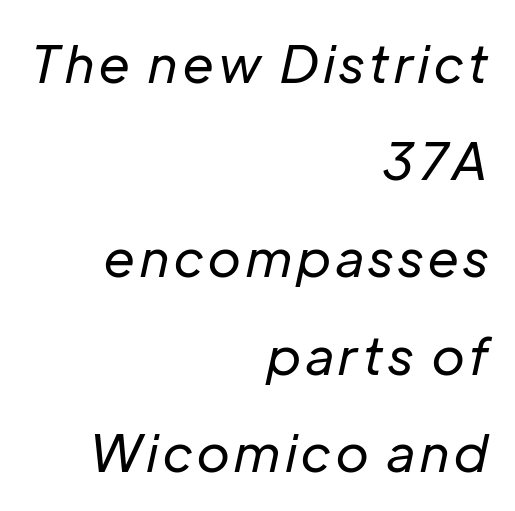
{"italic": "yes", "lean": "right", "slant_degrees": 12, "bold": "no", "weight": "regular", "width": "normal", "stroke_contrast": "low", "x_height": "medium", "monospaced": "no", "underline": "no", "align": "right", "line_spacing_ratio": 1.87, "glyph_px": 52}
